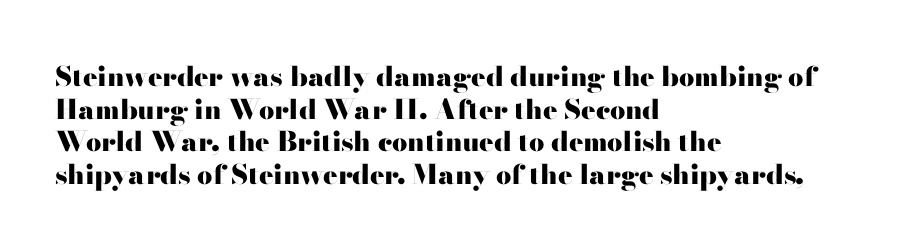
{"italic": "no", "bold": "yes", "underline": "no", "align": "left", "line_spacing_ratio": 1.21, "letter_spacing": "normal", "letter_spacing_em": 0.0, "glyph_px": 27}
